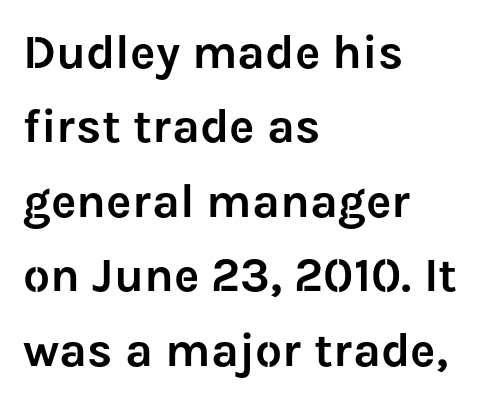
{"serif": "no", "italic": "no", "width": "normal", "stroke_contrast": "low", "x_height": "medium", "monospaced": "no", "underline": "no", "align": "left", "line_spacing": "normal", "line_spacing_ratio": 1.55, "letter_spacing": "normal", "letter_spacing_em": 0.0, "glyph_px": 48}
